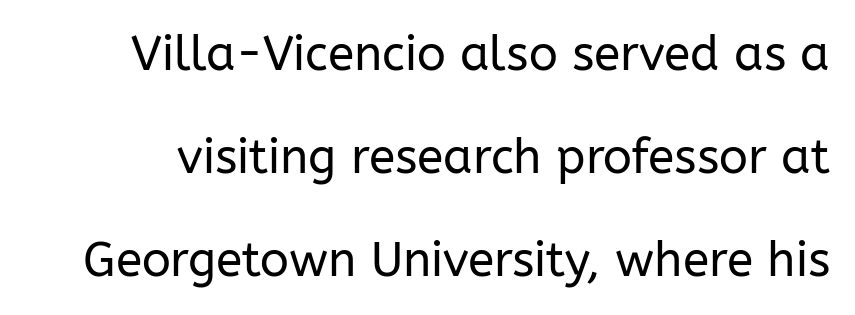
{"serif": "no", "italic": "no", "bold": "no", "weight": "regular", "width": "normal", "stroke_contrast": "low", "x_height": "medium", "monospaced": "no", "underline": "no", "line_spacing": "loose", "line_spacing_ratio": 2.15, "letter_spacing": "normal", "letter_spacing_em": 0.0, "glyph_px": 48}
